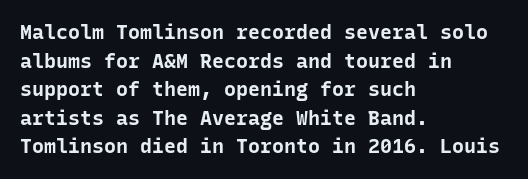
{"italic": "no", "bold": "yes", "underline": "no", "align": "left", "line_spacing": "normal", "line_spacing_ratio": 1.43, "letter_spacing": "normal", "letter_spacing_em": 0.0, "glyph_px": 20}
